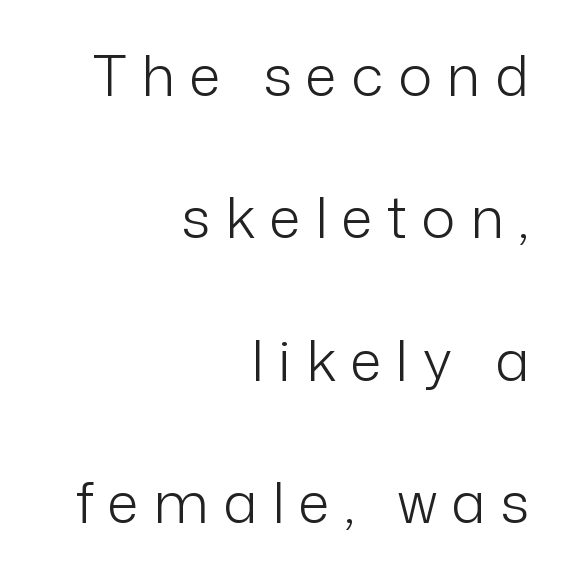
Check the space under the baseline: it is left empty. Ink coverage per letter is moderate at most. Looks like regular typesetting: each glyph gets only the width it needs. Does the copy run flush right? Yes — the right margin is perfectly even.
